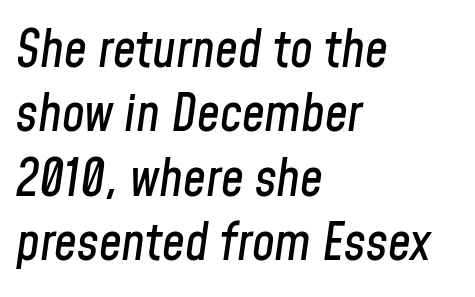
Standard letterfit; no display-style spreading of the glyphs. The vertical gap from one line to the next is medium. Lines of text with bare space underneath. A typesetter would mark this as italic. This sample has the flowing, uneven cadence of proportional lettering.
